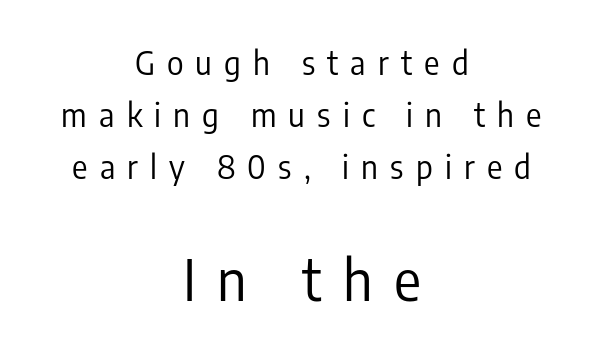
Vertical stems look standard width or narrower in stroke. Size contrast runs from small at the top to large at the bottom. No italicization has been applied; the sample stays upright. Letters rest on an invisible, unmarked baseline. Do the characters align in a grid? No, the font is proportional.
